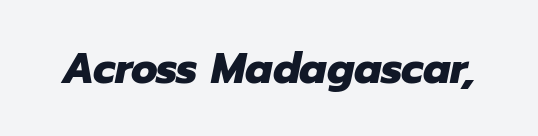
Q: Is the text bold? A: Yes.
Q: Is the text italic (slanted)? A: Yes, it leans right by about 12 degrees.
Q: Is the text underlined? A: No.
Q: Is the spacing between letters normal or unusually wide? A: Normal.
Q: Width (condensed, normal, or wide)? A: Normal.
Q: Stroke contrast? A: Low.
Q: x-height? A: Medium.
Q: Monospaced? A: No.
